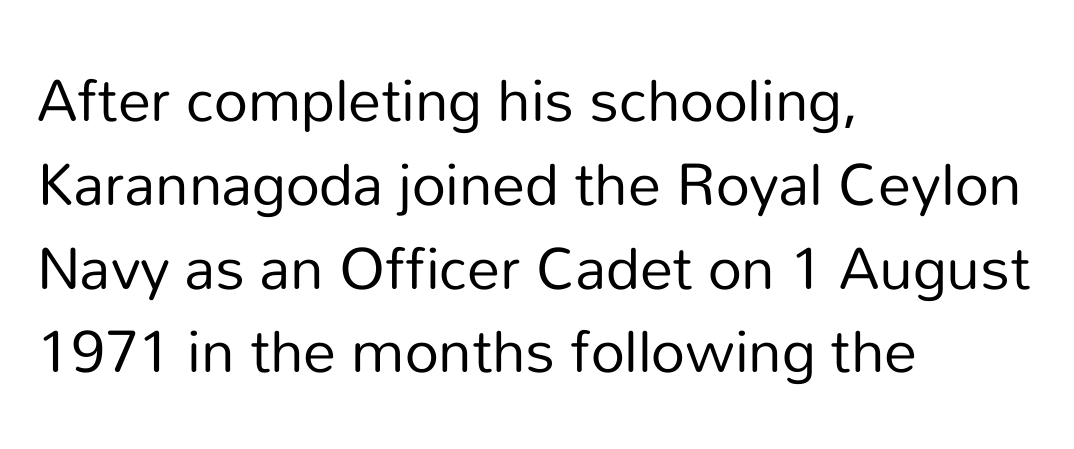
Q: Is the text bold? A: No.
Q: Is the text italic (slanted)? A: No, it is upright.
Q: Is the typeface a serif or a sans-serif typeface? A: Sans-serif.
Q: Is the text underlined? A: No.
Q: How is the paragraph aligned? A: Left-aligned.
Q: Is the spacing between letters normal or unusually wide? A: Normal.
Q: Is the spacing between lines tight, normal or loose? A: Normal.
Q: Width (condensed, normal, or wide)? A: Normal.
Q: Stroke contrast? A: Low.
Q: x-height? A: Medium.
Q: Monospaced? A: No.
